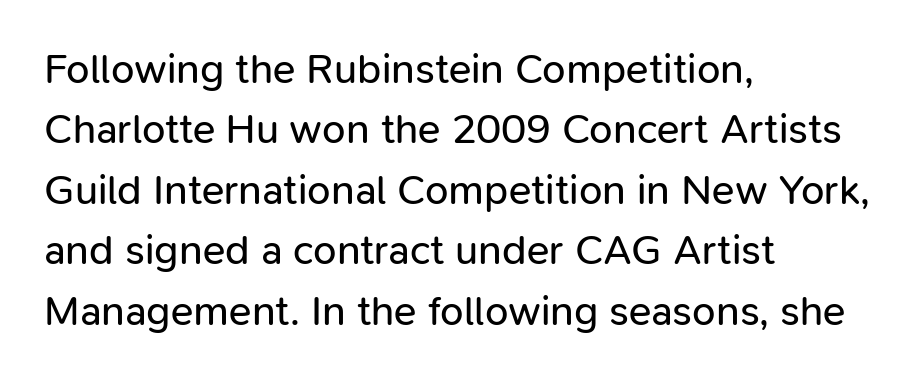
The image shows 42 px regular-weight sans-serif type, upright; set left-aligned, normal line spacing (1.44x), normal letter spacing, not underlined; low stroke contrast and a medium x-height.
